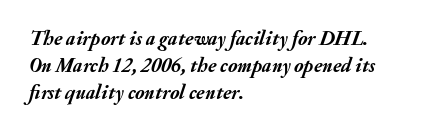
{"italic": "yes", "lean": "right", "slant_degrees": 20, "bold": "yes", "underline": "no", "align": "left", "line_spacing": "normal", "line_spacing_ratio": 1.34, "letter_spacing": "normal", "letter_spacing_em": 0.0, "glyph_px": 20}
